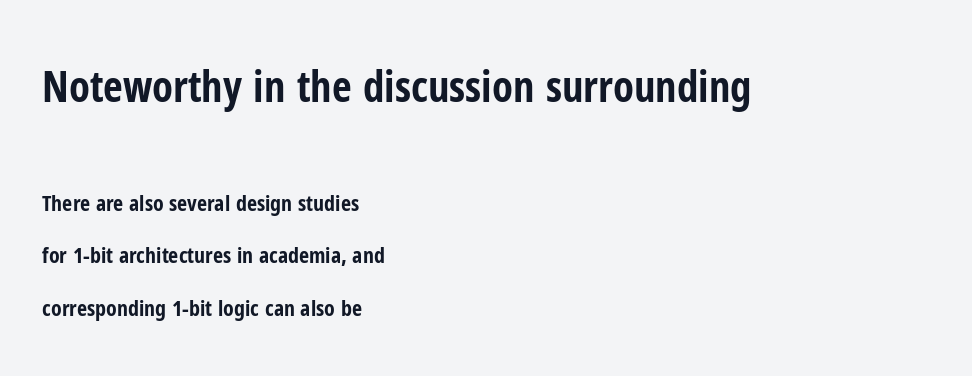
The image shows 43 px bold, condensed sans-serif type, upright; set left-aligned, loose line spacing (2.4x), normal letter spacing, not underlined; the first (top) block is 1.95x larger; low stroke contrast and a medium x-height.
